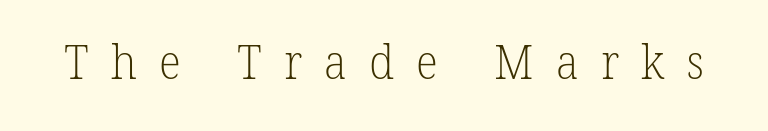
{"serif": "yes", "bold": "no", "weight": "light", "width": "normal", "stroke_contrast": "low", "x_height": "medium", "monospaced": "no", "underline": "no", "letter_spacing": "wide", "letter_spacing_em": 0.47, "glyph_px": 47}
